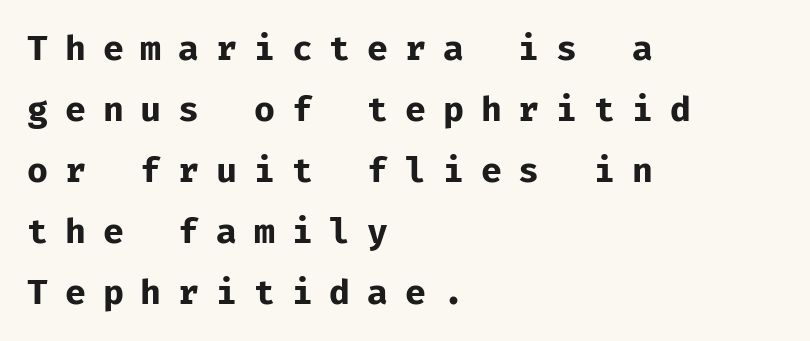
The rendering uses a bold face; every stroke is thick and dark. Look at the tracking — it's clearly loosened, letters drifting apart. Note the uniform advance width — an 'i' takes as much space as an 'm'. The rendering anchors every line to the left-hand side. Letterform terminals end flat and unadorned throughout the passage. Ordinary non-slanted type is in use.
